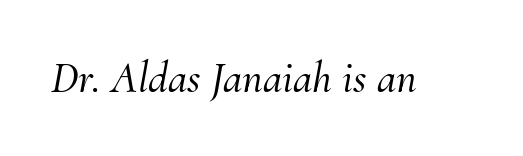
{"serif": "yes", "italic": "yes", "lean": "right", "slant_degrees": 10, "width": "normal", "stroke_contrast": "medium", "x_height": "small", "monospaced": "no", "underline": "no", "letter_spacing": "normal", "letter_spacing_em": 0.0, "glyph_px": 44}
